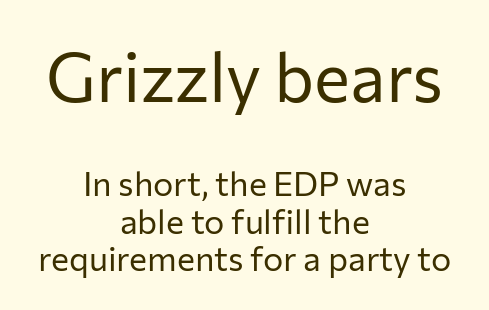
Q: Is the text bold? A: No.
Q: Is the text italic (slanted)? A: No, it is upright.
Q: Is the typeface a serif or a sans-serif typeface? A: Sans-serif.
Q: Is the text underlined? A: No.
Q: How is the paragraph aligned? A: Centered.
Q: Is the spacing between letters normal or unusually wide? A: Normal.
Q: Is the spacing between lines tight, normal or loose? A: Tight.
Q: Which block of text is set in a larger size, the first (top) or the second (bottom)? A: The first (top) one.
Q: Width (condensed, normal, or wide)? A: Normal.
Q: Stroke contrast? A: Low.
Q: x-height? A: Medium.
Q: Monospaced? A: No.
